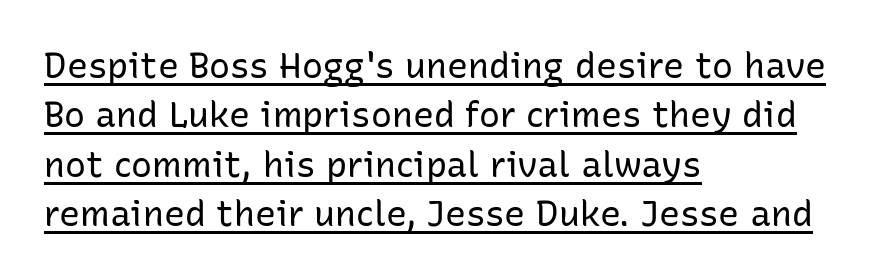
The image shows 35 px regular-weight sans-serif type, upright; set left-aligned, normal line spacing (1.41x), normal letter spacing, underlined; low stroke contrast and a medium x-height.
